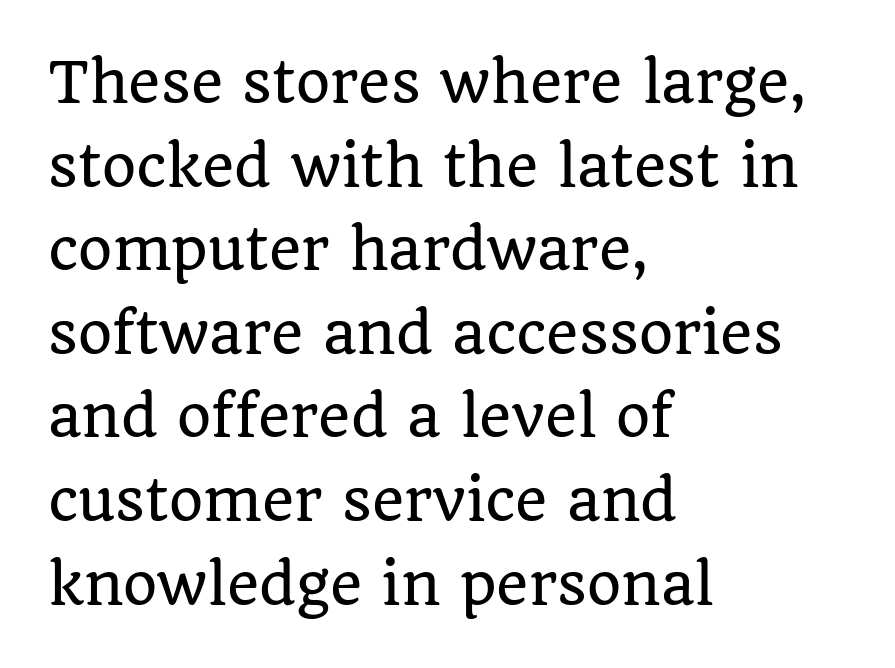
The image shows 55 px serif type, upright; set left-aligned, normal line spacing (1.52x), normal letter spacing, not underlined; low stroke contrast and a large x-height.
